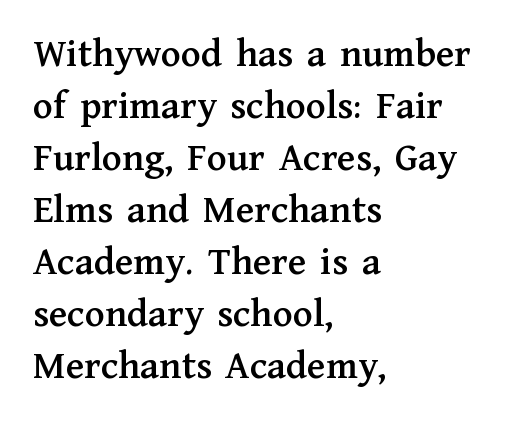
The image shows 41 px serif type, upright; set left-aligned, normal line spacing (1.27x), normal letter spacing, not underlined; medium stroke contrast and a medium x-height.
